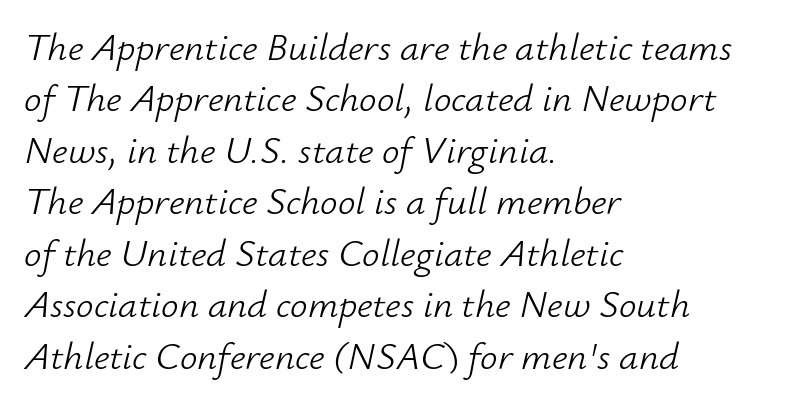
{"italic": "yes", "lean": "right", "slant_degrees": 12, "bold": "no", "weight": "light", "width": "normal", "stroke_contrast": "low", "x_height": "small", "monospaced": "no", "underline": "no", "align": "left", "line_spacing": "normal", "line_spacing_ratio": 1.32, "letter_spacing": "normal", "letter_spacing_em": 0.0, "glyph_px": 39}
